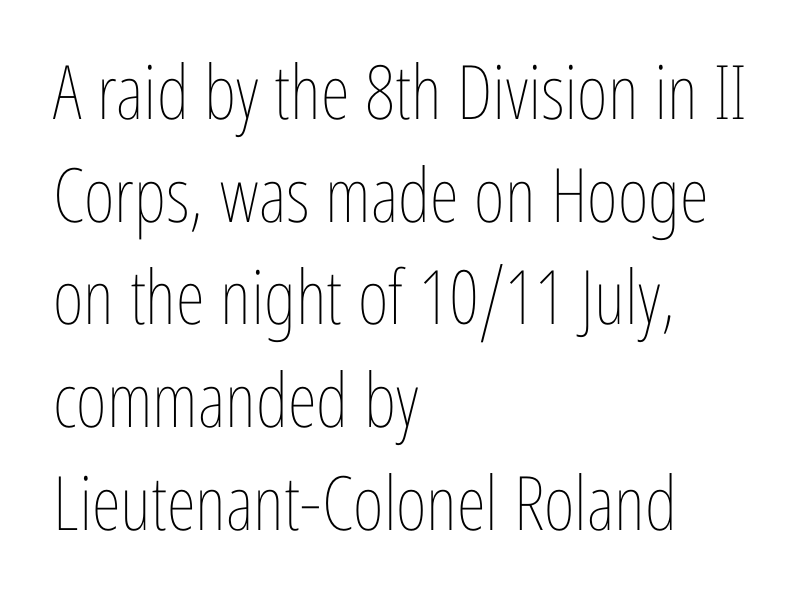
The line texture is even and compact thanks to regular tracking. The axis of the letterforms is exactly vertical. Vertical stems look standard width or narrower in stroke. The compositor pushed each line to the left boundary.
